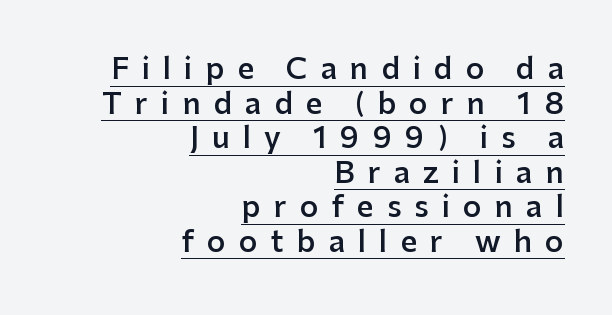
{"serif": "no", "italic": "no", "bold": "semi", "weight": "semibold", "width": "normal", "stroke_contrast": "low", "x_height": "medium", "monospaced": "no", "underline": "yes", "align": "right", "line_spacing_ratio": 1.19, "letter_spacing": "wide", "letter_spacing_em": 0.45, "glyph_px": 29}
